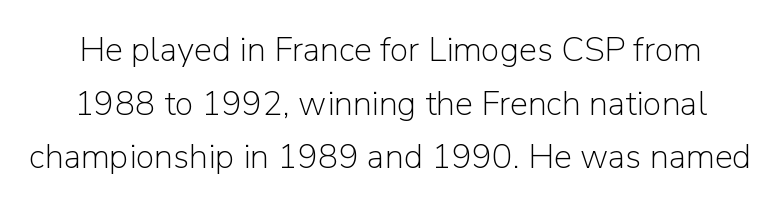
{"serif": "no", "italic": "no", "bold": "no", "weight": "light", "width": "normal", "stroke_contrast": "low", "x_height": "medium", "monospaced": "no", "underline": "no", "line_spacing": "normal", "line_spacing_ratio": 1.58, "letter_spacing": "normal", "letter_spacing_em": 0.0, "glyph_px": 34}
